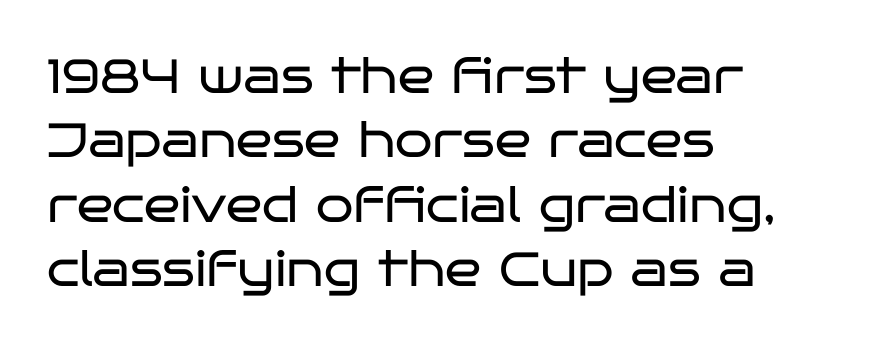
{"serif": "no", "italic": "no", "bold": "no", "weight": "regular", "width": "wide", "stroke_contrast": "low", "x_height": "large", "monospaced": "no", "underline": "no", "align": "left", "line_spacing": "normal", "line_spacing_ratio": 1.34, "letter_spacing": "normal", "letter_spacing_em": 0.0, "glyph_px": 48}
